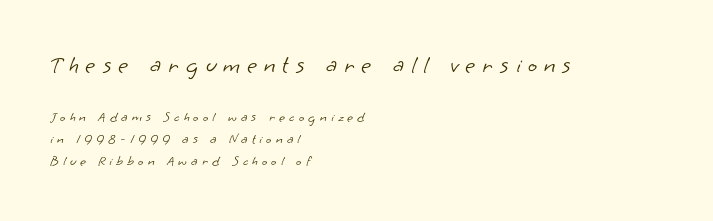
Stroke thickness stays within the range of a standard reading face or lighter. Two sizes are in play, and the larger belongs to the first block. Compared with typical body copy, the letter spacing here is much looser. One-word summary of the alignment: left. Students, observe: this is what conventionally led text looks like.
